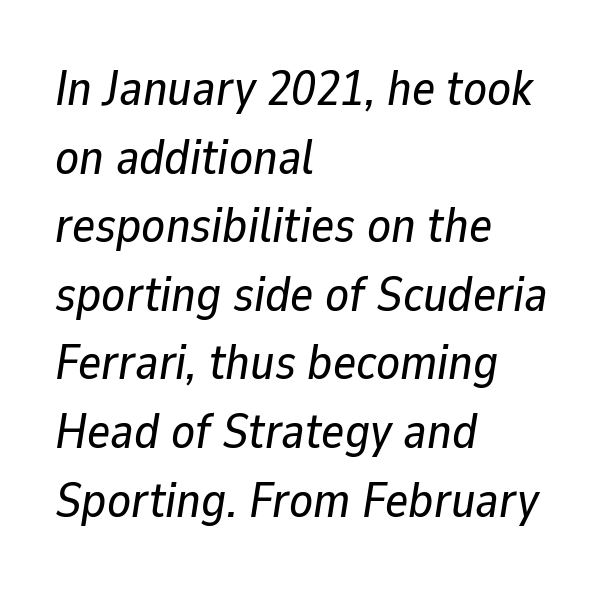
The image shows 49 px text type, italic (leaning right); set left-aligned, normal line spacing (1.4x), normal letter spacing, not underlined; low stroke contrast and a medium x-height.
